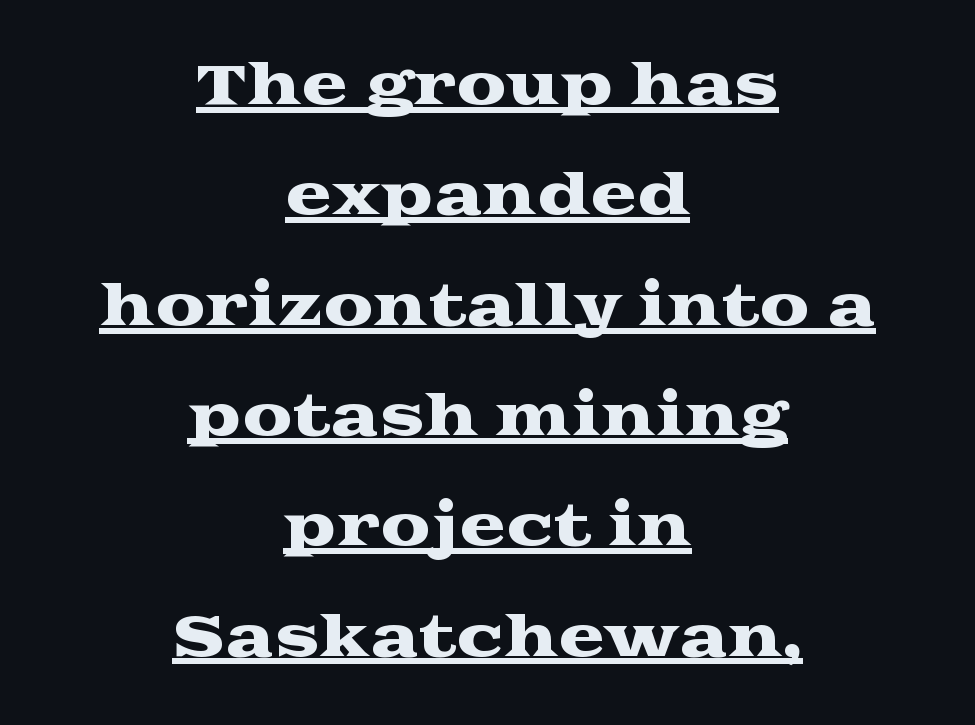
These lines keep a tight, regular rhythm from letter to letter. Unlike italic type, these characters show no tilt at all. Leading is clearly above the norm, producing a sparse column. The sample's only ornament is a line tracing under the words. The passage shown is typed in a proportional face where columns would drift. The paragraph shown floats in the horizontal middle.
